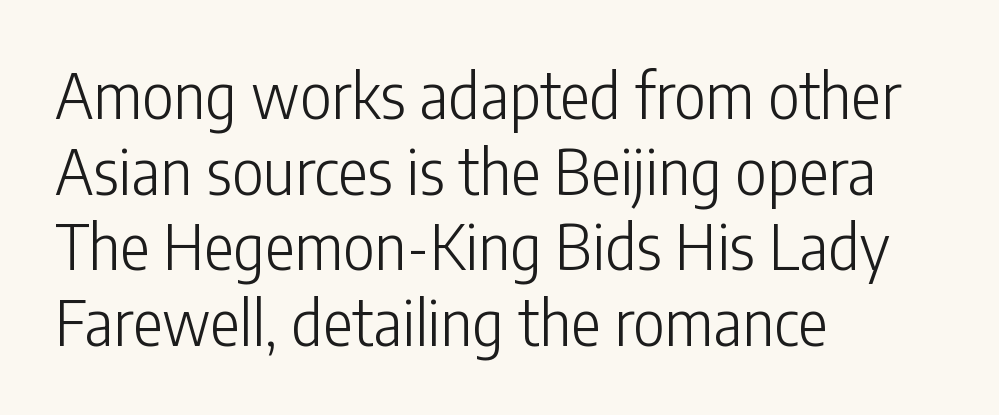
Heaviness? Minimal to ordinary, like unemphasized prose. Italic: no, the glyphs are upright roman. This is sans-serif lettering, the kind often seen on screens and signage. Check the space under the baseline: it is left empty. Where is the straight margin? On the left.
